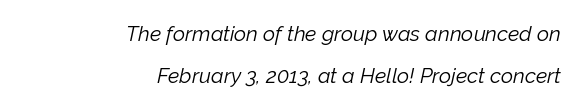
Q: Is the text bold? A: No.
Q: Is the text italic (slanted)? A: Yes, it leans right by about 12 degrees.
Q: Is the text underlined? A: No.
Q: How is the paragraph aligned? A: Right-aligned.
Q: Is the spacing between letters normal or unusually wide? A: Normal.
Q: Is the spacing between lines tight, normal or loose? A: Loose.
